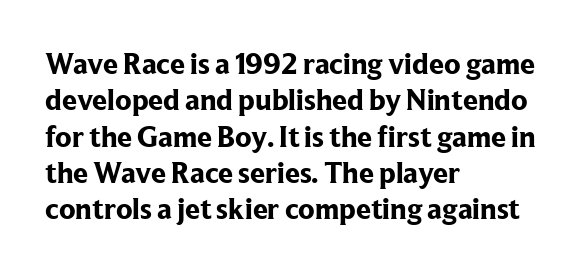
The image shows 30 px bold serif type, upright; set left-aligned, line spacing 1.21x, normal letter spacing, not underlined; low stroke contrast and a medium x-height.
